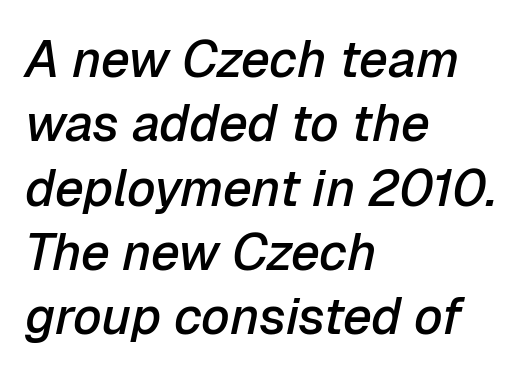
The image shows 51 px semibold type, italic (leaning right); set left-aligned, normal line spacing (1.26x), normal letter spacing, not underlined; low stroke contrast and a medium x-height.
